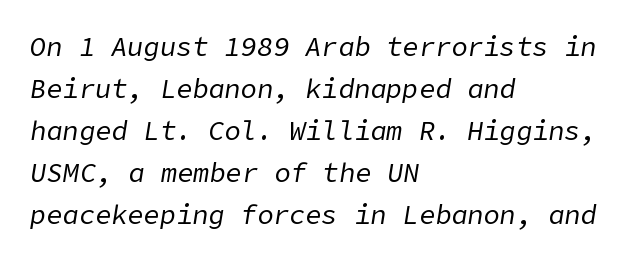
{"italic": "yes", "lean": "right", "slant_degrees": 9, "bold": "no", "underline": "no", "align": "left", "line_spacing": "normal", "line_spacing_ratio": 1.56, "letter_spacing": "normal", "letter_spacing_em": 0.0, "glyph_px": 27}
